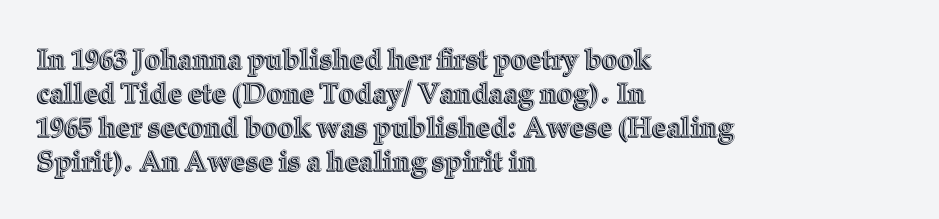
{"italic": "no", "width": "normal", "x_height": "medium", "monospaced": "no", "underline": "no", "align": "left", "line_spacing_ratio": 1.21, "letter_spacing": "normal", "letter_spacing_em": 0.0, "glyph_px": 28}
